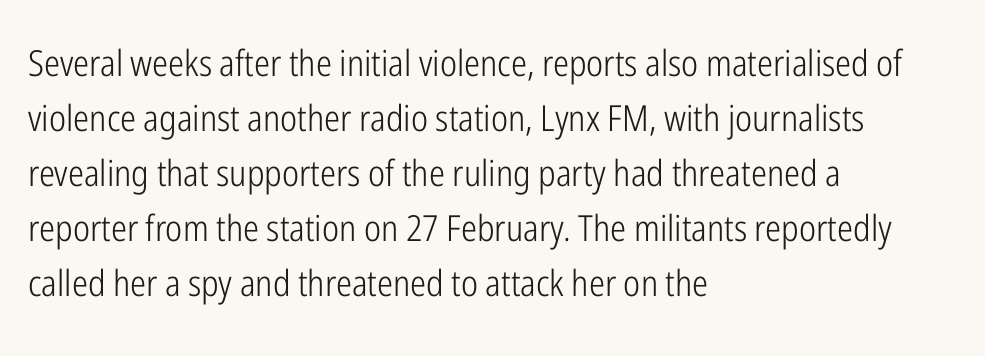
Q: Is the text bold? A: No.
Q: Is the text italic (slanted)? A: No, it is upright.
Q: Is the typeface a serif or a sans-serif typeface? A: Sans-serif.
Q: Is the text underlined? A: No.
Q: How is the paragraph aligned? A: Left-aligned.
Q: Is the spacing between letters normal or unusually wide? A: Normal.
Q: Is the spacing between lines tight, normal or loose? A: Normal.
Q: Width (condensed, normal, or wide)? A: Condensed.
Q: Stroke contrast? A: Low.
Q: x-height? A: Medium.
Q: Monospaced? A: No.
